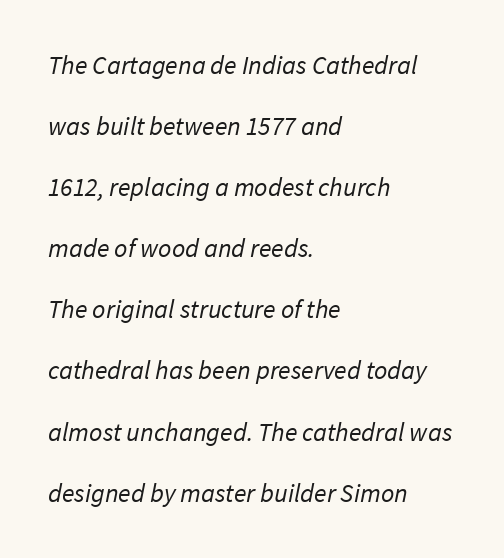
The image shows 26 px text type; set left-aligned, loose line spacing (2.35x), normal letter spacing, not underlined.
